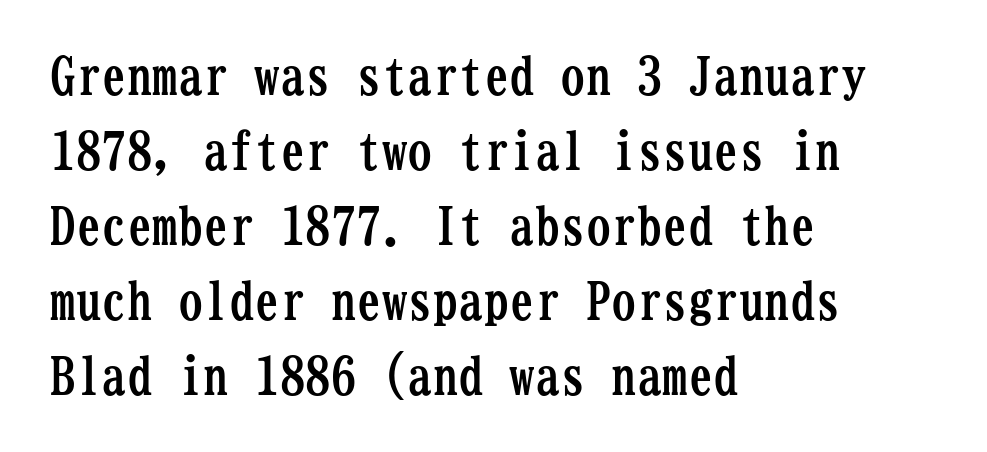
Q: Is the text bold? A: Yes.
Q: Is the text italic (slanted)? A: No, it is upright.
Q: Is the typeface a serif or a sans-serif typeface? A: Serif.
Q: Is the text underlined? A: No.
Q: How is the paragraph aligned? A: Left-aligned.
Q: Is the spacing between letters normal or unusually wide? A: Normal.
Q: Is the spacing between lines tight, normal or loose? A: Normal.
Q: Width (condensed, normal, or wide)? A: Condensed.
Q: Stroke contrast? A: Low.
Q: x-height? A: Medium.
Q: Monospaced? A: Yes.
